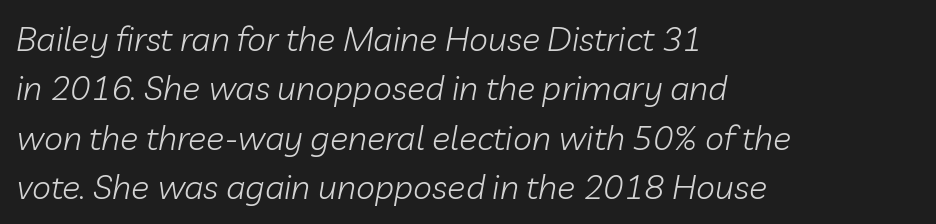
Q: Is the text bold? A: No.
Q: Is the text italic (slanted)? A: Yes, it leans right by about 10 degrees.
Q: Is the text underlined? A: No.
Q: How is the paragraph aligned? A: Left-aligned.
Q: Is the spacing between letters normal or unusually wide? A: Normal.
Q: Is the spacing between lines tight, normal or loose? A: Normal.
Q: Width (condensed, normal, or wide)? A: Normal.
Q: Stroke contrast? A: Low.
Q: x-height? A: Medium.
Q: Monospaced? A: No.
